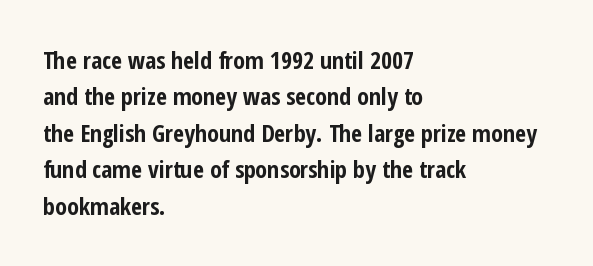
The designer left line spacing at the default. The horizontal fit of the characters is conventional and even. The specimen reads as upright at a glance. The passage shown is not underscored anywhere. The letters are bold, with thick, heavy strokes.
